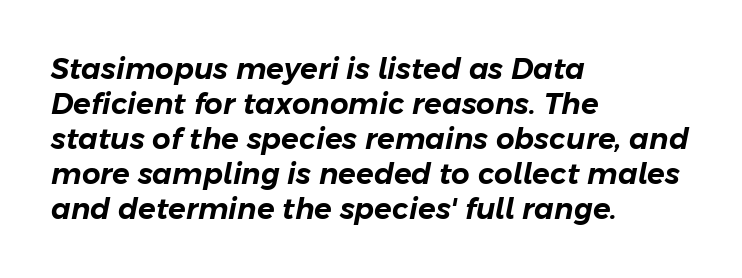
The image shows 29 px text type, italic (leaning right); set left-aligned, line spacing 1.21x, normal letter spacing, not underlined; low stroke contrast and a medium x-height.
